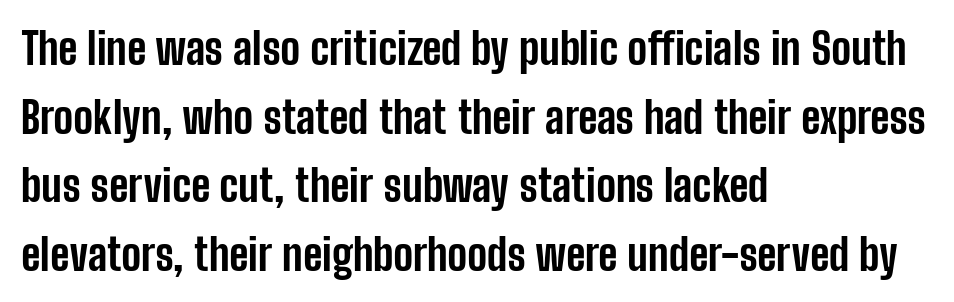
{"serif": "no", "italic": "no", "bold": "yes", "weight": "bold", "width": "condensed", "stroke_contrast": "low", "x_height": "medium", "monospaced": "no", "underline": "no", "align": "left", "line_spacing": "normal", "line_spacing_ratio": 1.56, "letter_spacing": "normal", "letter_spacing_em": 0.0, "glyph_px": 44}
